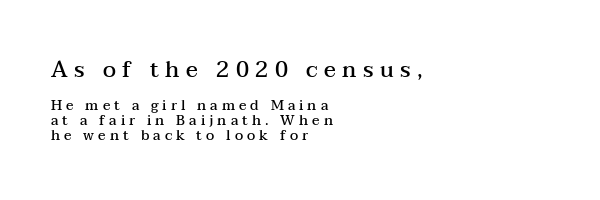
Does the leading feel generous? Not at all — it's pinched. Visually the block forms a straight wall on the left and a jagged coastline on the right. Plain, unruled lines of type. The letters stand straight up with perfectly vertical stems. The initial chunk of copy outweighs the following chunk in type size.
